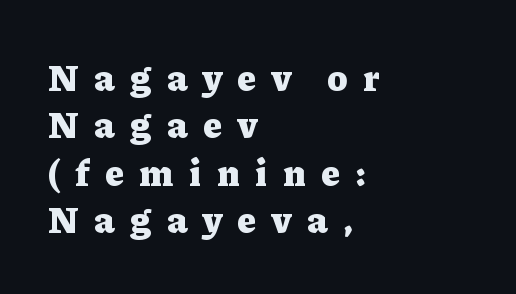
{"serif": "yes", "italic": "no", "bold": "yes", "weight": "heavy", "width": "normal", "stroke_contrast": "low", "x_height": "medium", "monospaced": "no", "underline": "no", "align": "left", "line_spacing": "normal", "line_spacing_ratio": 1.25, "letter_spacing": "wide", "letter_spacing_em": 0.42, "glyph_px": 38}
